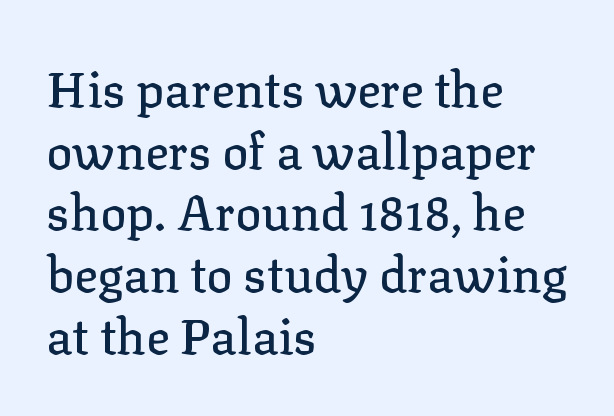
Each row of text sits above clean, open space. Vertical strokes here are truly vertical. The space between consecutive lines is moderate. Each letter's strokes conclude with small projecting serifs. Notice how the passage keeps a crisp vertical edge on the left only.
